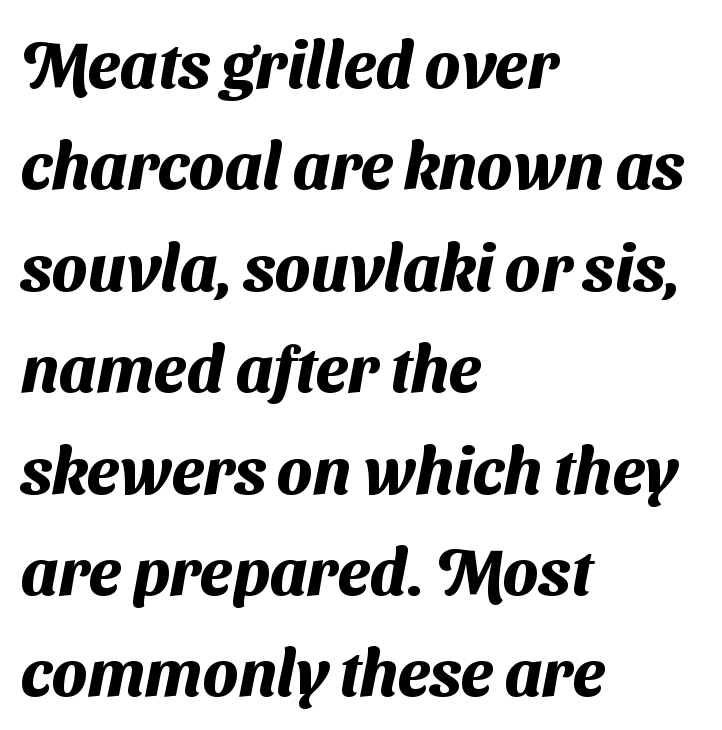
Q: Is the text bold? A: Yes.
Q: Is the typeface a serif or a sans-serif typeface? A: Sans-serif.
Q: Is the text underlined? A: No.
Q: How is the paragraph aligned? A: Left-aligned.
Q: Is the spacing between letters normal or unusually wide? A: Normal.
Q: Is the spacing between lines tight, normal or loose? A: Normal.
Q: Width (condensed, normal, or wide)? A: Normal.
Q: Stroke contrast? A: Medium.
Q: x-height? A: Medium.
Q: Monospaced? A: No.
